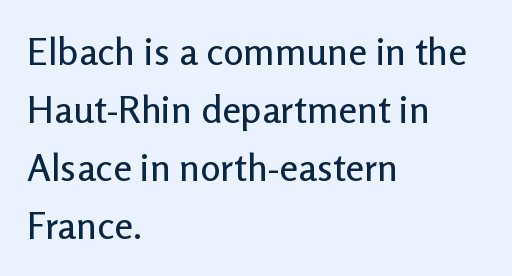
{"serif": "no", "italic": "no", "width": "normal", "stroke_contrast": "low", "x_height": "medium", "monospaced": "no", "underline": "no", "align": "left", "line_spacing": "normal", "line_spacing_ratio": 1.53, "letter_spacing": "normal", "letter_spacing_em": 0.0, "glyph_px": 38}
